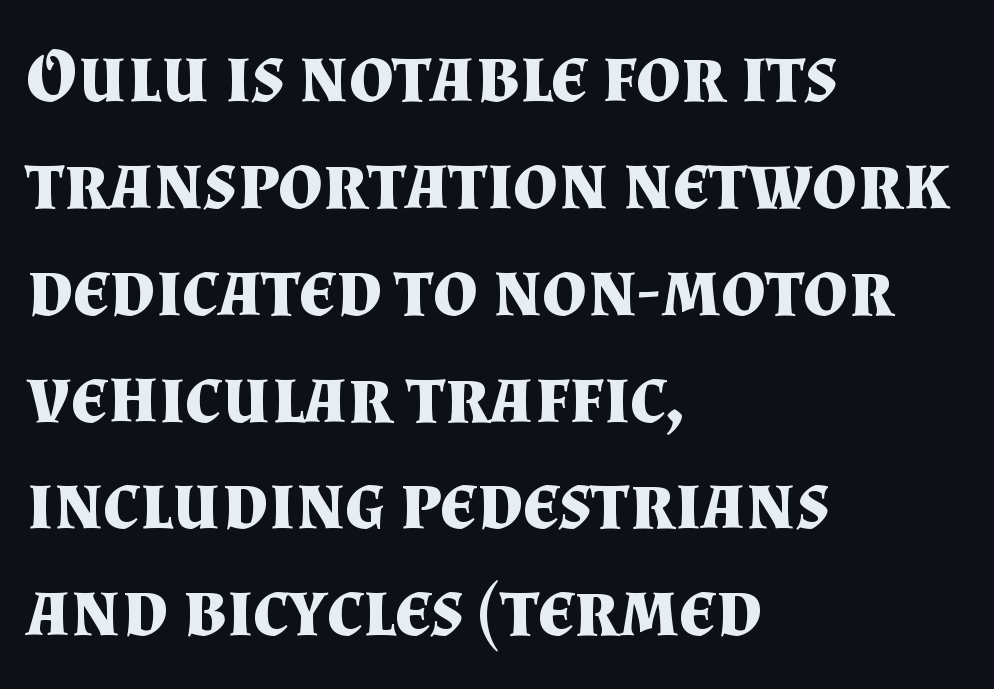
Does the copy run flush right? No — it runs flush left. Quick note: underline off. The text was rendered using a seriffed face with decorative stroke endings. The letters are bold, with thick, heavy strokes. The rendering uses a moderate line-height, typical for paragraphs. The passage shown is typed in a proportional face where columns would drift.
